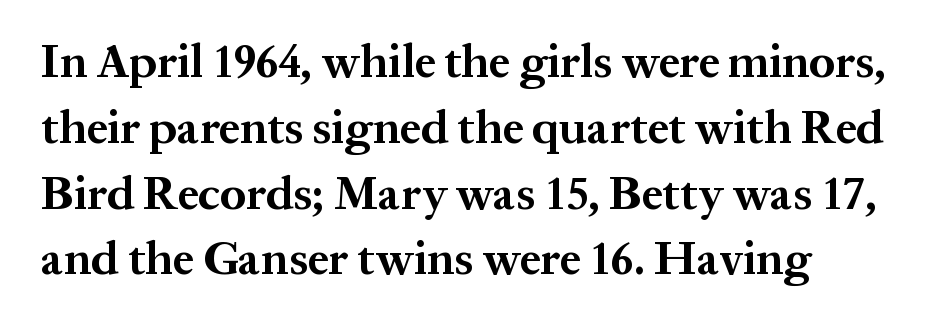
{"serif": "yes", "italic": "no", "bold": "yes", "weight": "bold", "width": "normal", "stroke_contrast": "medium", "x_height": "medium", "monospaced": "no", "underline": "no", "align": "left", "line_spacing": "normal", "line_spacing_ratio": 1.4, "letter_spacing": "normal", "letter_spacing_em": 0.0, "glyph_px": 47}
